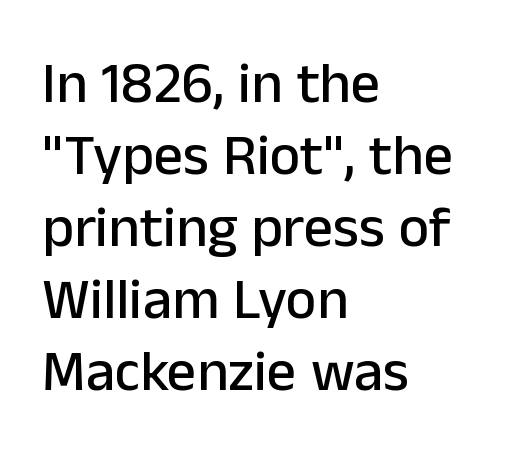
The image shows 58 px sans-serif type, upright; set left-aligned, line spacing 1.24x, normal letter spacing, not underlined; low stroke contrast and a medium x-height.
